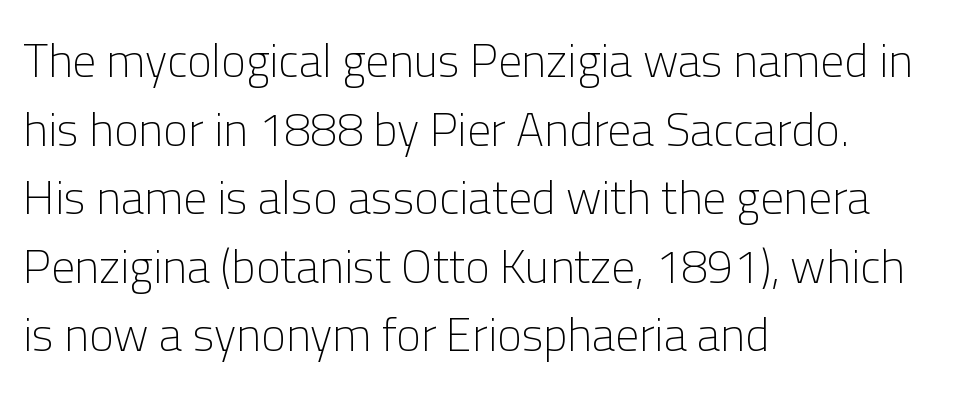
{"serif": "no", "italic": "no", "bold": "no", "weight": "light", "width": "normal", "stroke_contrast": "low", "x_height": "medium", "monospaced": "no", "underline": "no", "align": "left", "line_spacing": "normal", "line_spacing_ratio": 1.46, "letter_spacing": "normal", "letter_spacing_em": 0.0, "glyph_px": 47}
